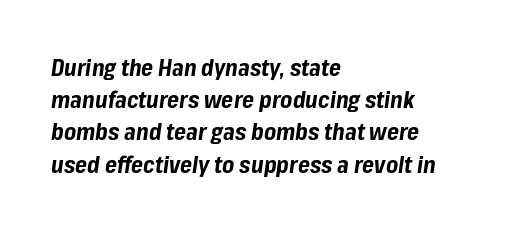
Q: Is the text bold? A: Yes.
Q: Is the text italic (slanted)? A: Yes, it leans right by about 8 degrees.
Q: Is the text underlined? A: No.
Q: How is the paragraph aligned? A: Left-aligned.
Q: Is the spacing between letters normal or unusually wide? A: Normal.
Q: Is the spacing between lines tight, normal or loose? A: Normal.
